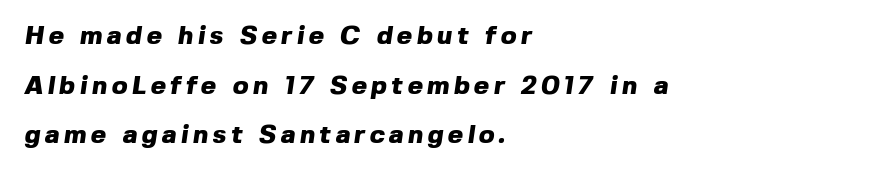
The image shows 26 px bold type; set left-aligned, loose line spacing (1.91x), not underlined.
